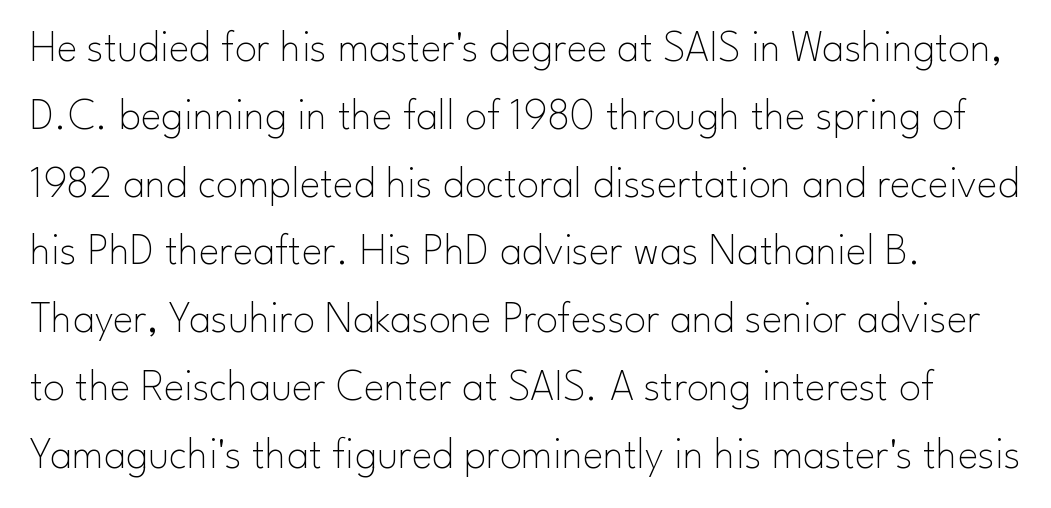
The image shows 44 px thin sans-serif type, upright; set left-aligned, normal line spacing (1.54x), normal letter spacing, not underlined; low stroke contrast and a small x-height.
